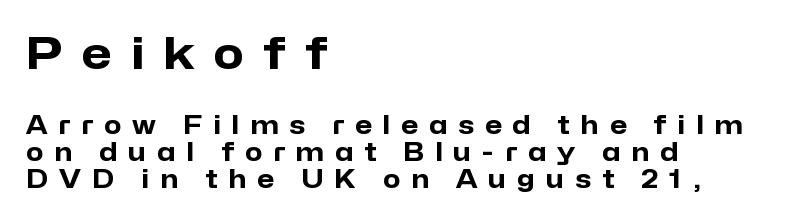
{"serif": "no", "italic": "no", "bold": "yes", "weight": "heavy", "width": "normal", "stroke_contrast": "low", "x_height": "medium", "monospaced": "no", "underline": "no", "align": "left", "line_spacing": "tight", "line_spacing_ratio": 1.08, "letter_spacing": "wide", "letter_spacing_em": 0.44, "larger_block": "first", "size_ratio": 1.76, "glyph_px": 44}
